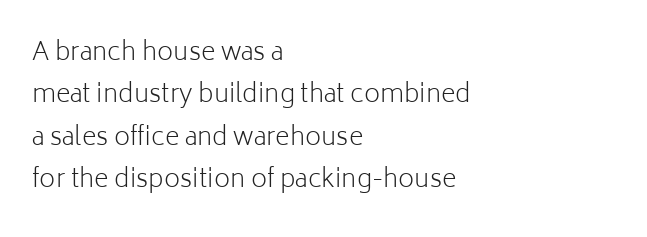
Lines of text with bare space underneath. The vertical gap from one line to the next is medium. Visually the block forms a straight wall on the left and a jagged coastline on the right. These lines were composed using upright roman letters. Characters follow at the spacing the type designer built in. This is not heavy type; no bold has been used.
